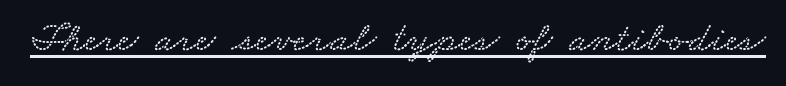
{"width": "wide", "stroke_contrast": "low", "x_height": "small", "monospaced": "no", "underline": "yes", "letter_spacing": "normal", "letter_spacing_em": 0.0, "glyph_px": 43}
